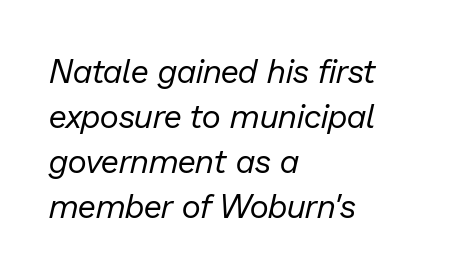
Q: Is the text bold? A: No.
Q: Is the text italic (slanted)? A: Yes, it leans right by about 13 degrees.
Q: Is the text underlined? A: No.
Q: How is the paragraph aligned? A: Left-aligned.
Q: Is the spacing between letters normal or unusually wide? A: Normal.
Q: Is the spacing between lines tight, normal or loose? A: Normal.
Q: Width (condensed, normal, or wide)? A: Normal.
Q: Stroke contrast? A: Low.
Q: x-height? A: Medium.
Q: Monospaced? A: No.
